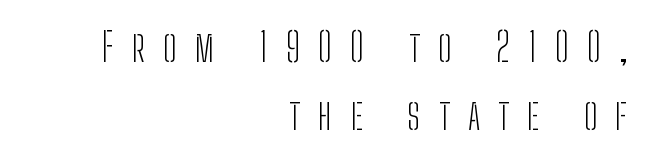
Q: Is the text bold? A: No.
Q: Is the text italic (slanted)? A: No, it is upright.
Q: Is the typeface a serif or a sans-serif typeface? A: Sans-serif.
Q: Is the text underlined? A: No.
Q: How is the paragraph aligned? A: Right-aligned.
Q: Is the spacing between letters normal or unusually wide? A: Unusually wide.
Q: Width (condensed, normal, or wide)? A: Condensed.
Q: Stroke contrast? A: Low.
Q: x-height? A: Medium.
Q: Monospaced? A: No.
